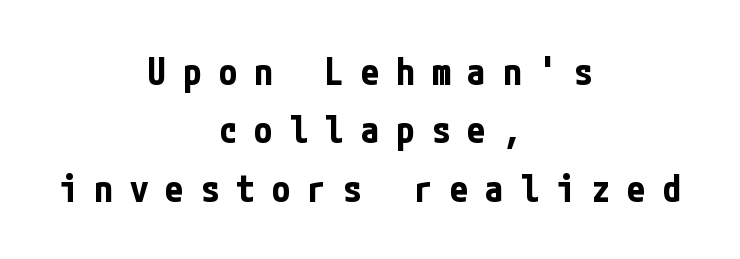
{"serif": "no", "italic": "no", "bold": "yes", "weight": "bold", "width": "condensed", "stroke_contrast": "low", "x_height": "medium", "underline": "no", "align": "center", "line_spacing": "normal", "line_spacing_ratio": 1.58, "letter_spacing": "wide", "letter_spacing_em": 0.46, "glyph_px": 37}
